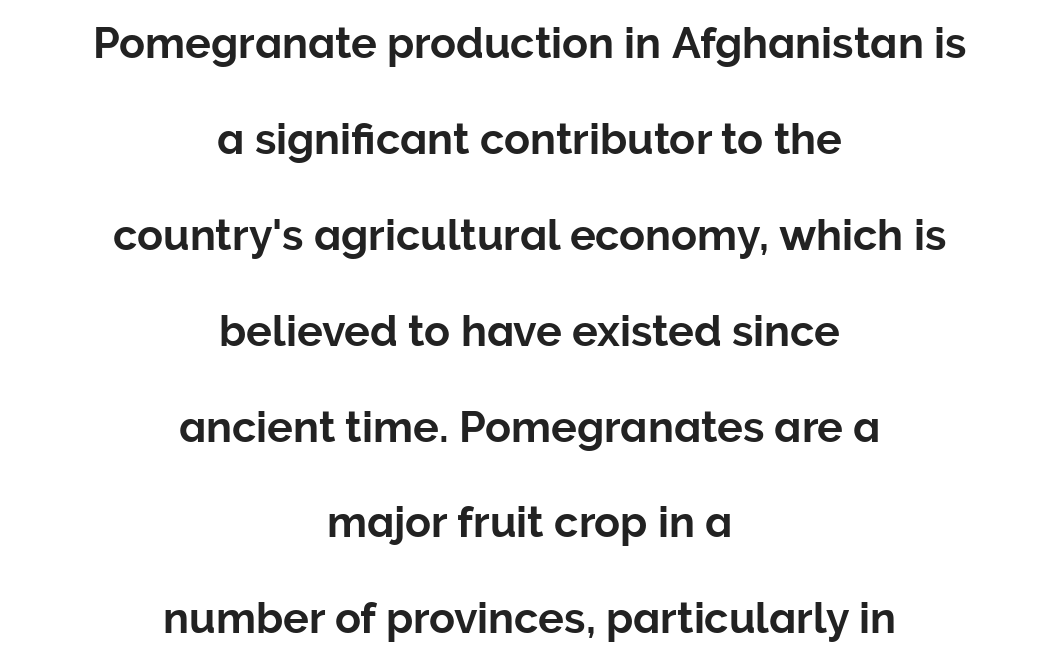
The image shows 43 px sans-serif type, upright; set centered, loose line spacing (2.23x), normal letter spacing, not underlined; low stroke contrast and a medium x-height.
